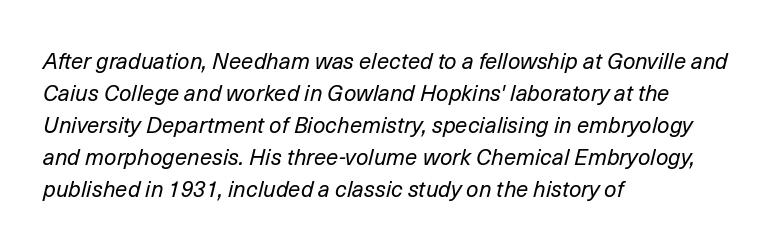
The font's italic variant was chosen for this text. The letterforms sit at book weight or below. No extra tracking has been applied to these lines. Regarding leading, the lines here are spaced in the standard way. All the whitespace from short lines collects on the right. Letters rest on an invisible, unmarked baseline.
